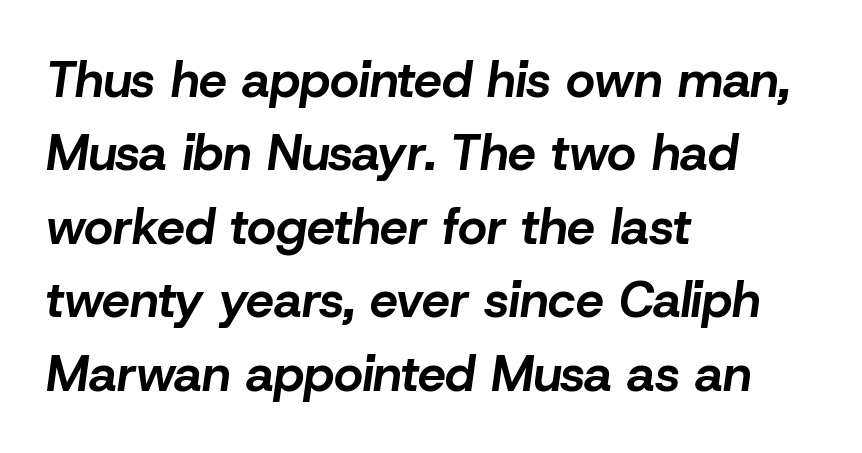
{"italic": "yes", "lean": "right", "slant_degrees": 8, "bold": "yes", "weight": "bold", "width": "normal", "stroke_contrast": "low", "x_height": "medium", "monospaced": "no", "underline": "no", "align": "left", "line_spacing": "normal", "line_spacing_ratio": 1.47, "letter_spacing": "normal", "letter_spacing_em": 0.0, "glyph_px": 50}
